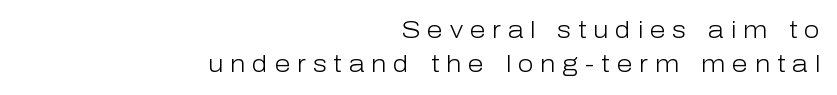
Q: Is the text bold? A: No.
Q: Is the text italic (slanted)? A: No, it is upright.
Q: Is the text underlined? A: No.
Q: How is the paragraph aligned? A: Right-aligned.
Q: Is the spacing between letters normal or unusually wide? A: Unusually wide.
Q: Is the spacing between lines tight, normal or loose? A: Normal.
